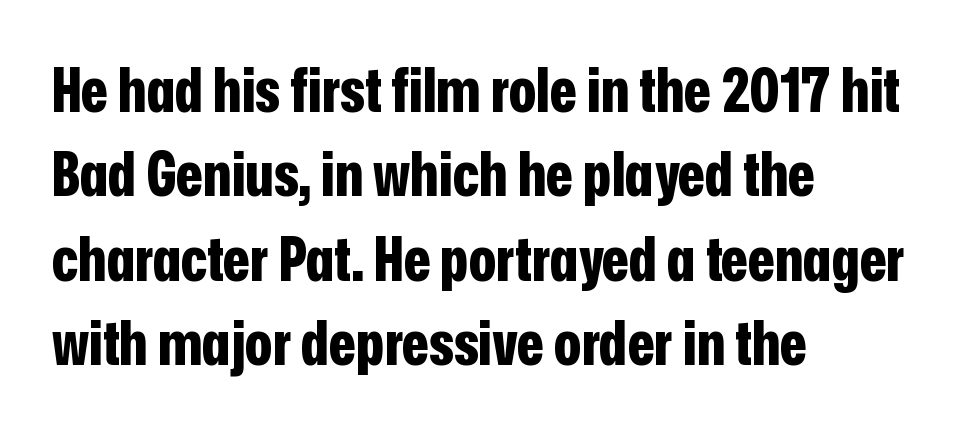
How are the letters spaced? Ordinarily, with no added tracking. The lines are quadded left. A typesetter would mark this as roman, not italic. Vertically, the passage feels balanced, rows spaced as you'd expect. Character widths vary here, with narrow letters taking less room than wide ones.
